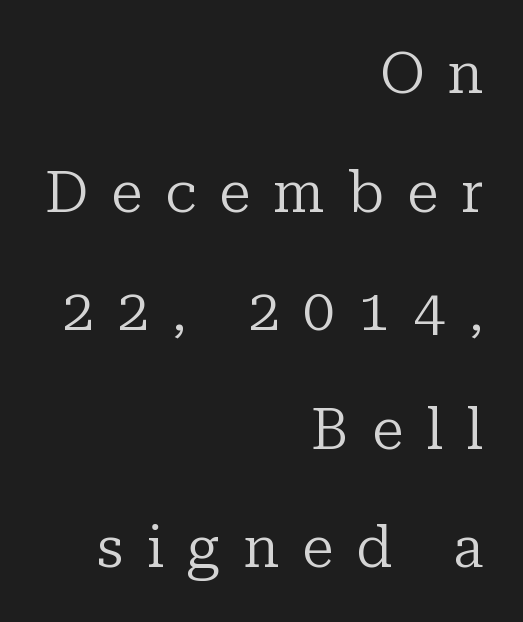
The passage shown stacks its lines with a broad gap. Posture: straight, roman, zero tilt. The strip under each line holds only bare page. Stem width sits at or under what a default text font uses.
